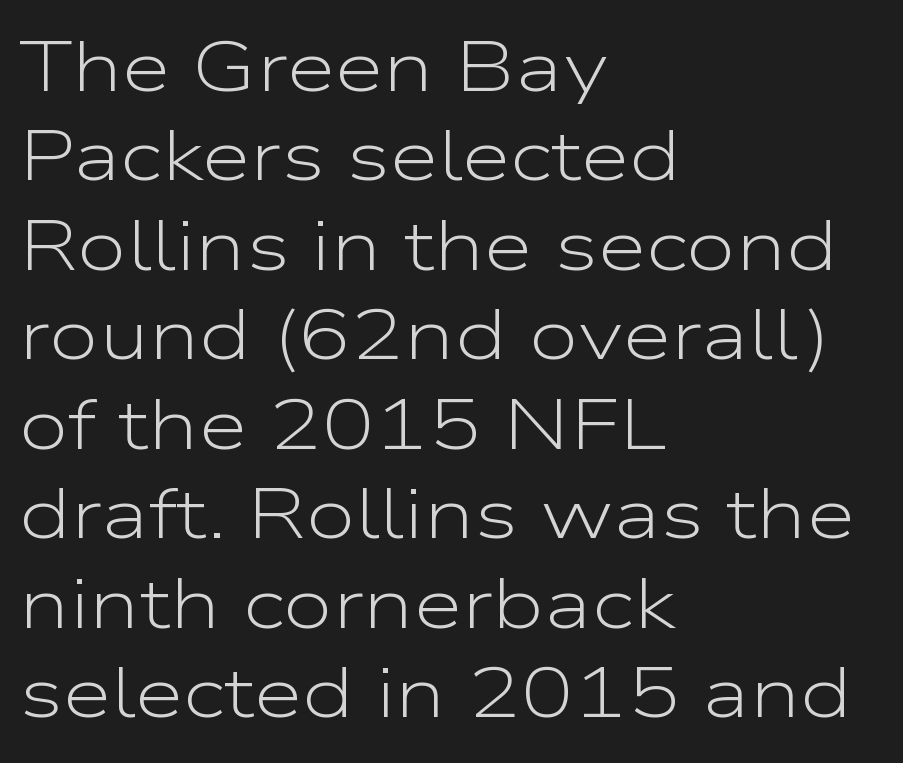
The strip under each line holds only bare page. The space between consecutive lines is moderate. Type style note: lacks serifs. The letters advance in unequal steps, a hallmark of proportional type. Letters have the restrained weight of plain body copy at most. A student would call this left alignment; a typographer would say flush left, rag right.
